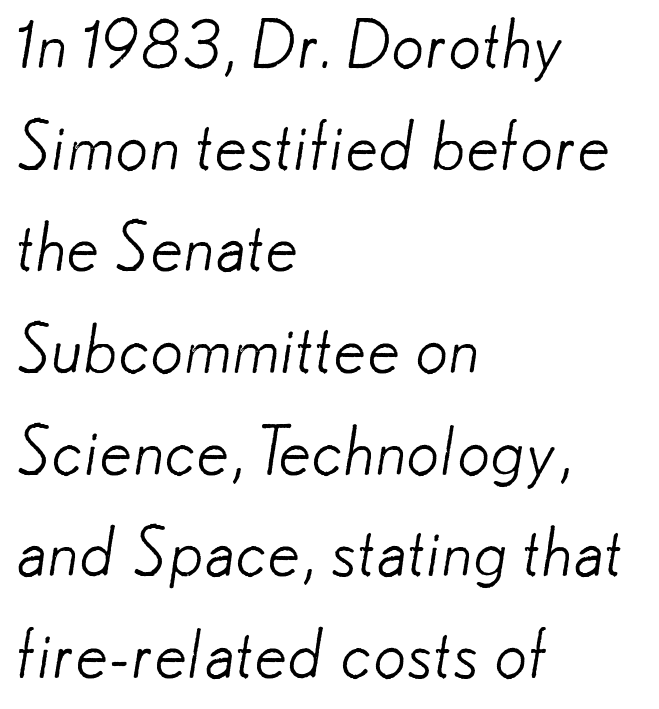
Q: Is the text bold? A: No.
Q: Is the typeface a serif or a sans-serif typeface? A: Sans-serif.
Q: Is the text underlined? A: No.
Q: How is the paragraph aligned? A: Left-aligned.
Q: Is the spacing between letters normal or unusually wide? A: Normal.
Q: Is the spacing between lines tight, normal or loose? A: Normal.
Q: Width (condensed, normal, or wide)? A: Normal.
Q: Stroke contrast? A: Low.
Q: x-height? A: Small.
Q: Monospaced? A: No.
